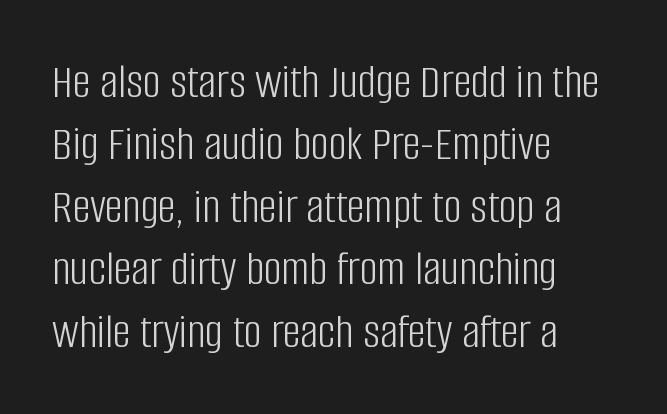
{"serif": "no", "italic": "no", "bold": "no", "weight": "light", "width": "condensed", "stroke_contrast": "low", "x_height": "large", "monospaced": "no", "underline": "no", "align": "left", "line_spacing": "normal", "line_spacing_ratio": 1.25, "letter_spacing": "normal", "letter_spacing_em": 0.0, "glyph_px": 50}
